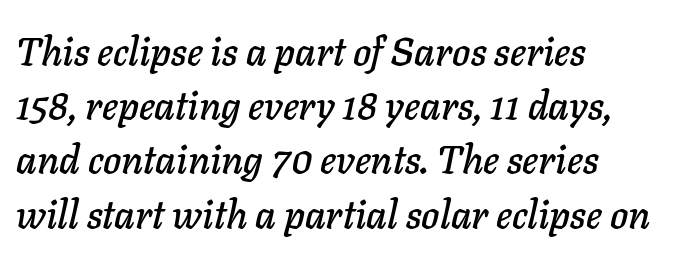
{"italic": "yes", "lean": "right", "slant_degrees": 11, "width": "normal", "stroke_contrast": "low", "x_height": "medium", "monospaced": "no", "underline": "no", "align": "left", "line_spacing": "normal", "line_spacing_ratio": 1.39, "letter_spacing": "normal", "letter_spacing_em": 0.0, "glyph_px": 39}
